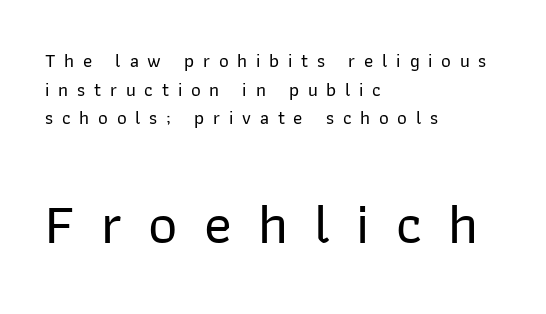
The image shows 57 px sans-serif type, upright; set left-aligned, normal line spacing (1.51x), unusually wide letter spacing (+0.46 em), not underlined; the second (bottom) block is 3.0x larger; low stroke contrast and a medium x-height.
